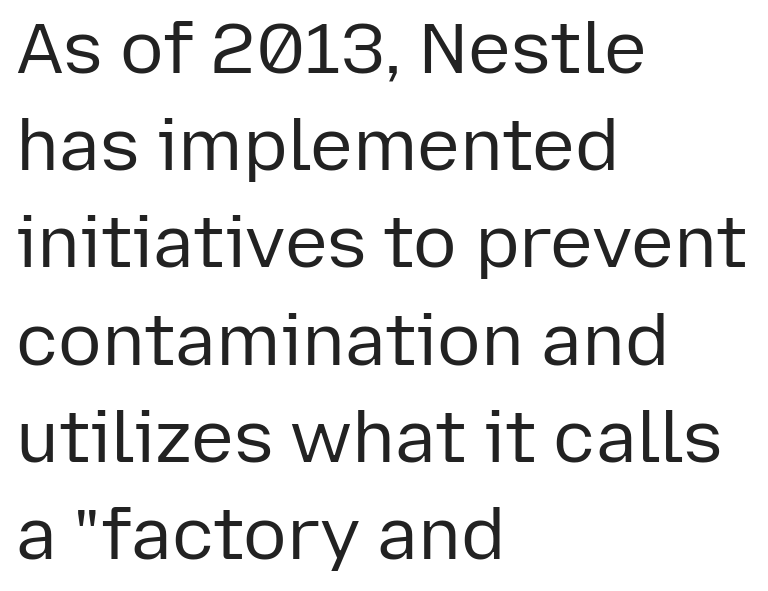
{"serif": "no", "italic": "no", "bold": "no", "weight": "regular", "width": "normal", "stroke_contrast": "low", "x_height": "medium", "monospaced": "no", "underline": "no", "align": "left", "line_spacing": "normal", "line_spacing_ratio": 1.35, "letter_spacing": "normal", "letter_spacing_em": 0.0, "glyph_px": 72}
